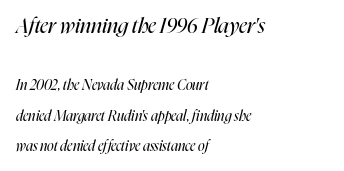
The vertical gap from one line to the next is large. Caption: face not bold, strokes unweighted. Typeset ragged right — the left edge is the straight one. The rendering keeps characters at their native spacing. These two chunks differ in scale, with the top chunk taking the larger measure.
